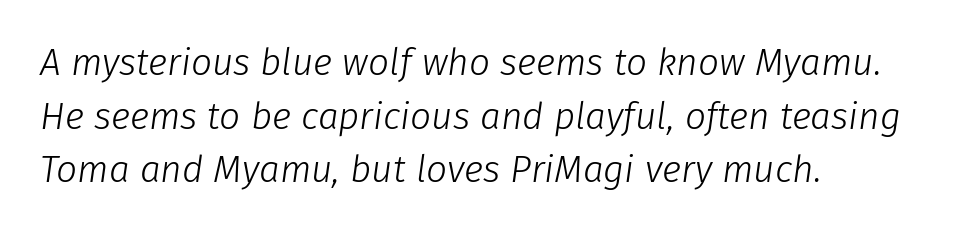
{"italic": "yes", "lean": "right", "slant_degrees": 8, "bold": "no", "weight": "light", "width": "normal", "stroke_contrast": "low", "x_height": "medium", "monospaced": "no", "underline": "no", "align": "left", "line_spacing": "normal", "line_spacing_ratio": 1.45, "letter_spacing": "normal", "letter_spacing_em": 0.0, "glyph_px": 37}
